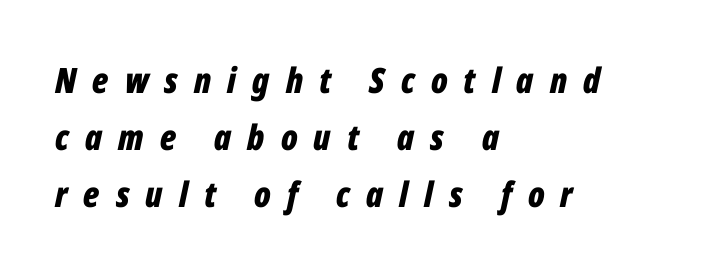
The image shows 35 px bold, condensed type, italic (leaning right); set left-aligned, normal line spacing (1.63x), unusually wide letter spacing (+0.46 em), not underlined; low stroke contrast and a medium x-height.
